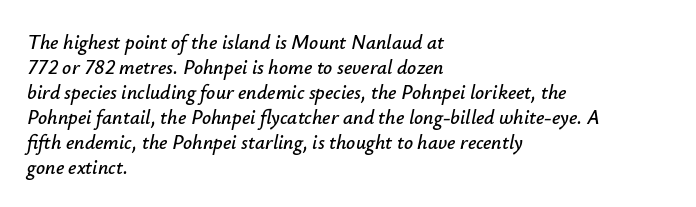
This sample keeps an unexceptional amount of space between lines. The paragraph shown leans on its left margin. The passage shown has conventional tracking throughout. The glyphs are unaccompanied by any horizontal stroke below them. Observe the lean: these are italic letterforms.
